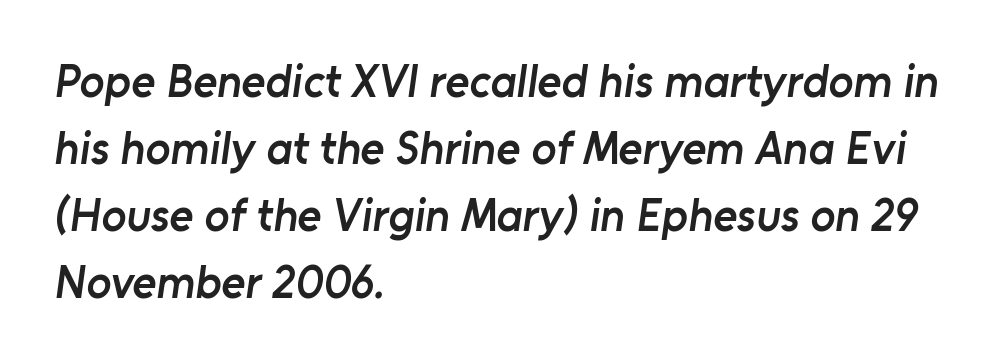
Each word holds together tightly as a unit, with standard inter-letter gaps. Each letter's strokes conclude bluntly, with no projecting serifs. Check the space under the baseline: it is left empty. The line-height multiplier appears to be the usual default. Short and long lines alike share a common starting point at left.
